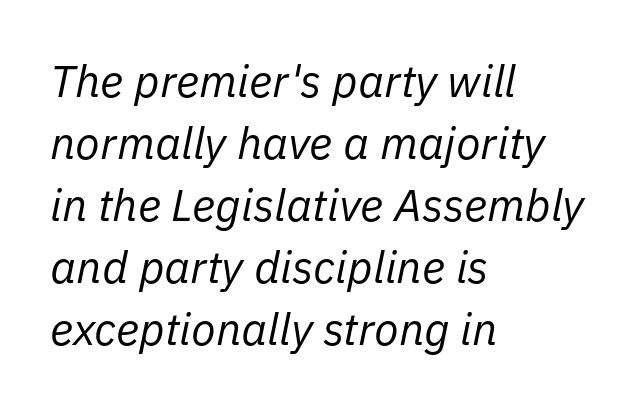
The glyphs are unaccompanied by any horizontal stroke below them. Words appear dense and cohesive because spacing is normal. Regular leading. A classic flush-left, rag-right setting is used for this passage. The typography opts for an oblique posture over an upright one.
